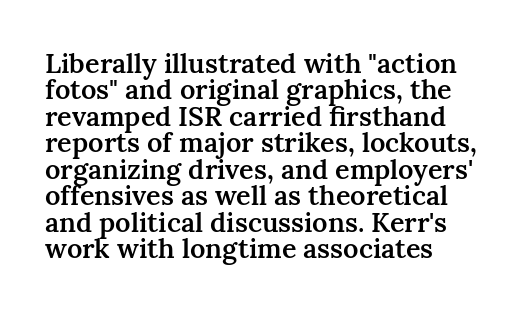
The type sits square on the baseline with zero lean. The passage shown is semibold, sitting just below true bold. Is the letter spacing exaggerated? No — it looks like the ordinary default. The space between consecutive lines is stingy. Beneath every word, the page is bare. The setting favours the left margin, as ordinary paragraphs usually do.
